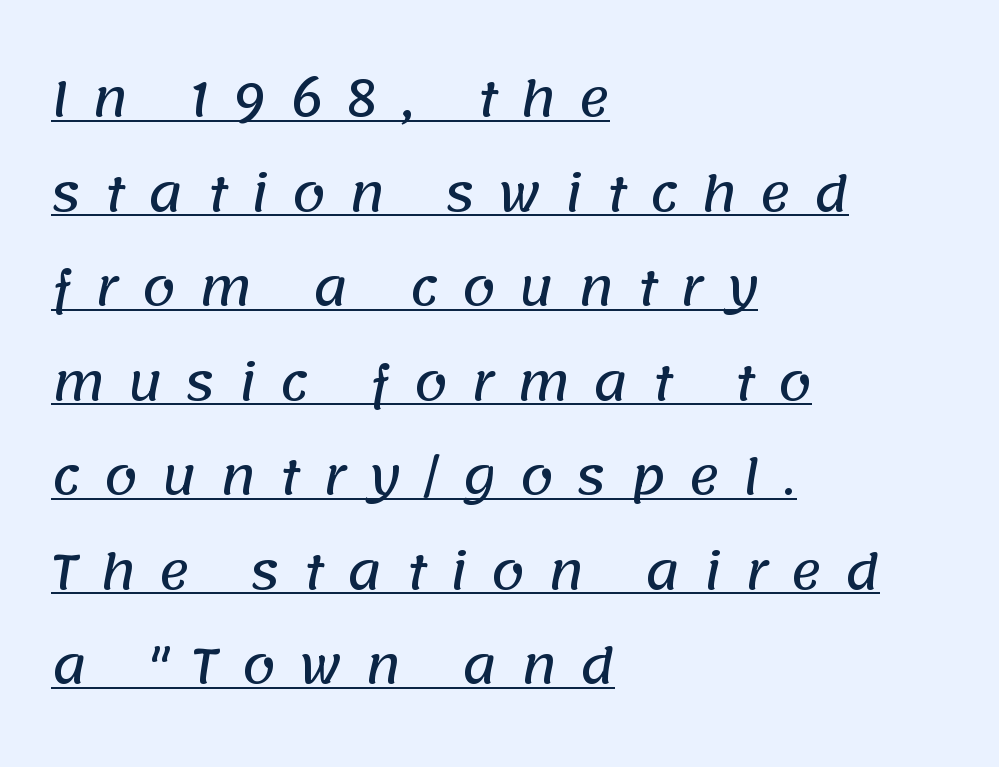
Q: Is the typeface a serif or a sans-serif typeface? A: Sans-serif.
Q: Is the text underlined? A: Yes.
Q: How is the paragraph aligned? A: Left-aligned.
Q: Is the spacing between letters normal or unusually wide? A: Unusually wide.
Q: Is the spacing between lines tight, normal or loose? A: Loose.
Q: Width (condensed, normal, or wide)? A: Normal.
Q: Stroke contrast? A: Low.
Q: x-height? A: Large.
Q: Monospaced? A: No.
